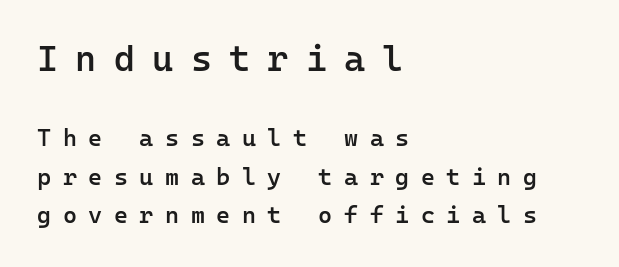
Normally led — the rows are evenly, conventionally spaced. Spacing verdict: monospaced, one width for all characters. The emphasis by scale lands on block number one, above. This sample uses an upright cut, with every glyph sitting square on the baseline. A typesetter would label this face a sans. Descenders are the only things crossing below the line.
